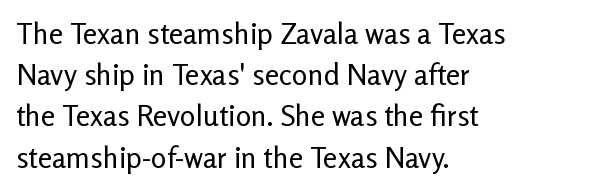
Here the glyphs are tracked normally, forming tight word shapes. The weight tops out at a normal text grade. The letters advance in unequal steps, a hallmark of proportional type. The space between consecutive lines is moderate.
